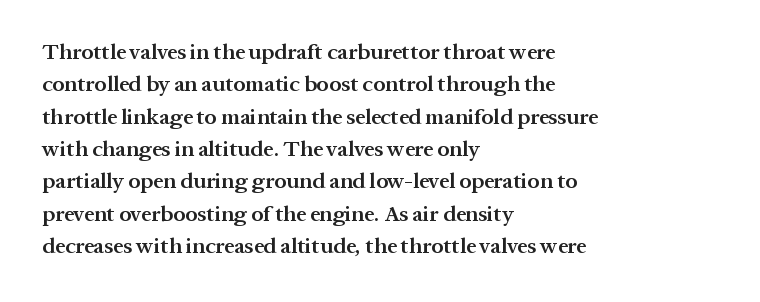
Q: Is the text bold? A: Semi-bold.
Q: Is the text italic (slanted)? A: No, it is upright.
Q: Is the text underlined? A: No.
Q: How is the paragraph aligned? A: Left-aligned.
Q: Is the spacing between letters normal or unusually wide? A: Normal.
Q: Is the spacing between lines tight, normal or loose? A: Normal.
